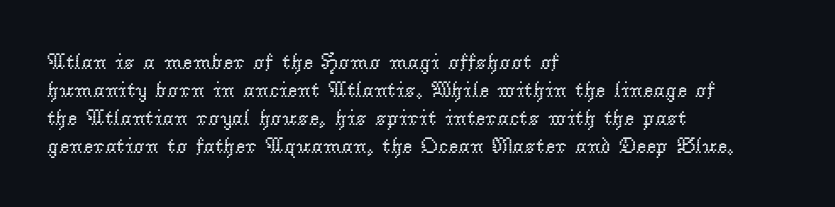
Q: Is the text bold? A: No.
Q: Is the text italic (slanted)? A: No, it is upright.
Q: Is the text underlined? A: No.
Q: How is the paragraph aligned? A: Left-aligned.
Q: Is the spacing between letters normal or unusually wide? A: Normal.
Q: Is the spacing between lines tight, normal or loose? A: Normal.
